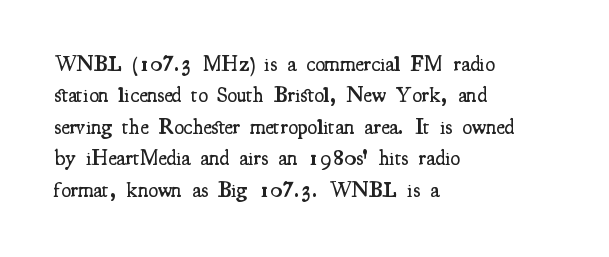
The image shows 22 px text type, upright; set left-aligned, normal line spacing (1.43x), normal letter spacing, not underlined.
